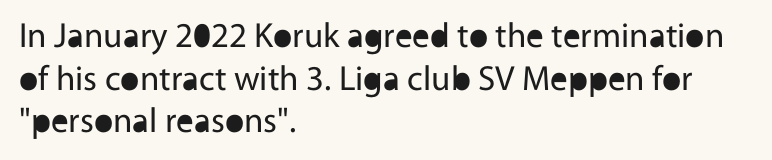
Q: Is the text bold? A: No.
Q: Is the text italic (slanted)? A: No, it is upright.
Q: Is the typeface a serif or a sans-serif typeface? A: Sans-serif.
Q: Is the text underlined? A: No.
Q: How is the paragraph aligned? A: Left-aligned.
Q: Is the spacing between letters normal or unusually wide? A: Normal.
Q: Width (condensed, normal, or wide)? A: Normal.
Q: x-height? A: Medium.
Q: Monospaced? A: No.
